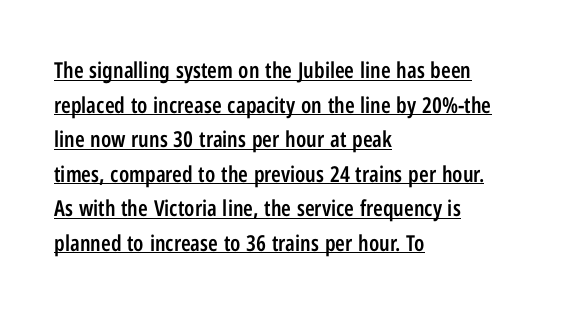
This sample carries an underscore along the baseline area. Normally led — the rows are evenly, conventionally spaced. The letters stand straight up with perfectly vertical stems. The rag falls on the right side of this text block. Glyph-to-glyph distance matches everyday printed text.
